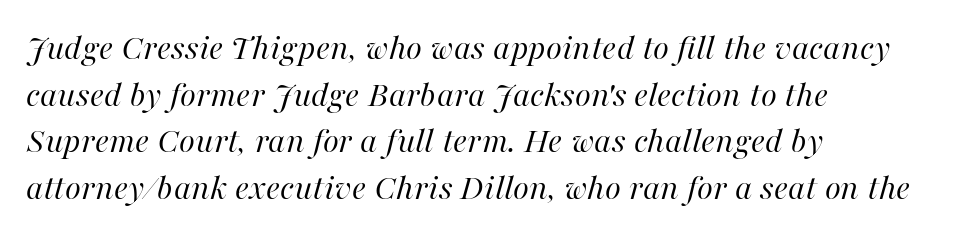
Q: Is the text bold? A: No.
Q: Is the text italic (slanted)? A: Yes, it leans right by about 16 degrees.
Q: Is the text underlined? A: No.
Q: How is the paragraph aligned? A: Left-aligned.
Q: Is the spacing between letters normal or unusually wide? A: Normal.
Q: Is the spacing between lines tight, normal or loose? A: Normal.
Q: Width (condensed, normal, or wide)? A: Normal.
Q: Stroke contrast? A: High.
Q: x-height? A: Medium.
Q: Monospaced? A: No.
